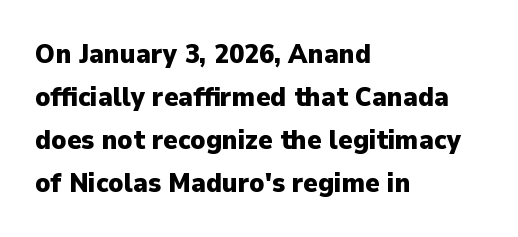
Typesetter's note: full bold, strokes at maximum text heaviness. Quick note: interline space is typical. Compared with a centered layout, this one pins lines to the left instead. Tall strokes in this sample are plumb rather than angled. The tracking reads as untouched default to a designer's eye. Has an underline been added? It has not.
